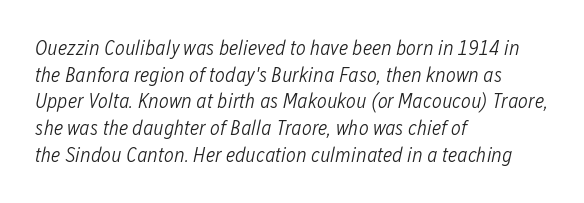
The image shows 21 px text type, italic (leaning right); set left-aligned, normal line spacing (1.27x), normal letter spacing, not underlined.
